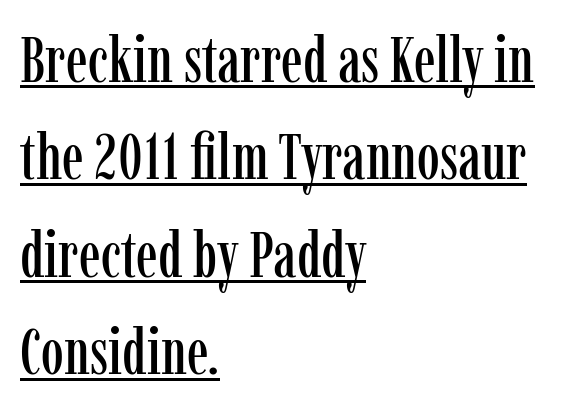
The image shows 65 px condensed serif type, upright; set left-aligned, normal line spacing (1.5x), normal letter spacing, underlined; low stroke contrast and a medium x-height.
